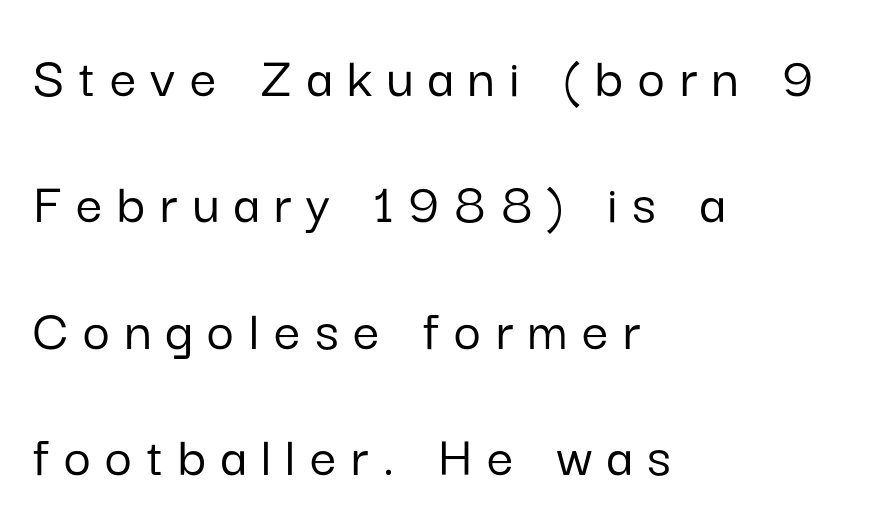
Q: Is the text italic (slanted)? A: No, it is upright.
Q: Is the typeface a serif or a sans-serif typeface? A: Sans-serif.
Q: Is the text underlined? A: No.
Q: How is the paragraph aligned? A: Left-aligned.
Q: Is the spacing between letters normal or unusually wide? A: Unusually wide.
Q: Is the spacing between lines tight, normal or loose? A: Loose.
Q: Width (condensed, normal, or wide)? A: Normal.
Q: Stroke contrast? A: Low.
Q: x-height? A: Medium.
Q: Monospaced? A: No.
